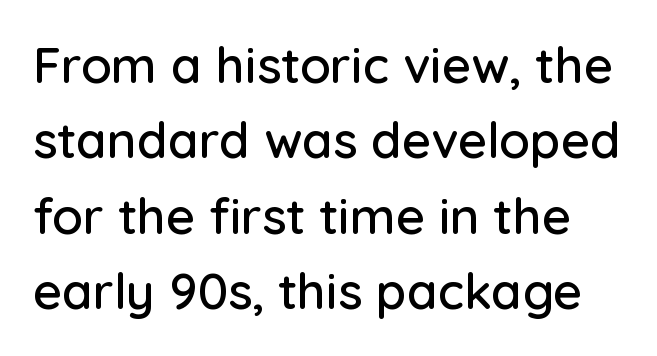
The image shows 50 px sans-serif type, upright; set normal line spacing (1.51x), normal letter spacing, not underlined; low stroke contrast and a medium x-height.
